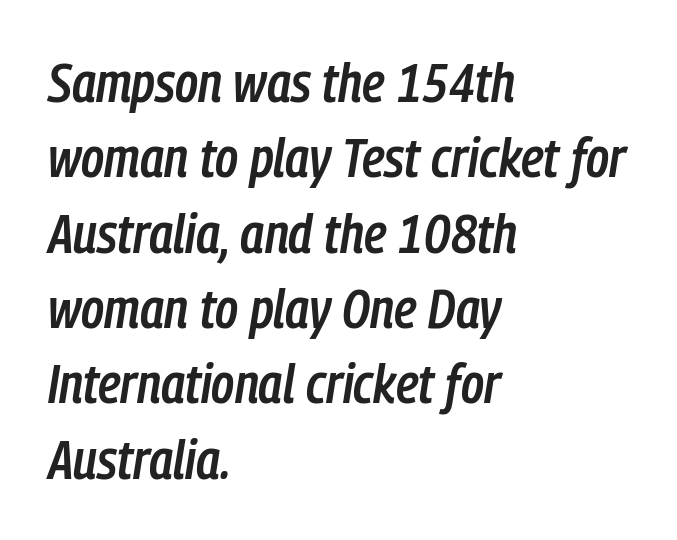
Q: Is the text bold? A: Semi-bold.
Q: Is the text italic (slanted)? A: Yes, it leans right by about 9 degrees.
Q: Is the text underlined? A: No.
Q: How is the paragraph aligned? A: Left-aligned.
Q: Is the spacing between letters normal or unusually wide? A: Normal.
Q: Is the spacing between lines tight, normal or loose? A: Normal.
Q: Width (condensed, normal, or wide)? A: Condensed.
Q: Stroke contrast? A: Low.
Q: x-height? A: Medium.
Q: Monospaced? A: No.
